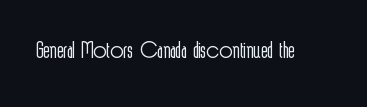
{"serif": "no", "italic": "no", "bold": "no", "weight": "light", "width": "condensed", "x_height": "medium", "monospaced": "no", "underline": "no", "letter_spacing": "normal", "letter_spacing_em": 0.0, "glyph_px": 34}
